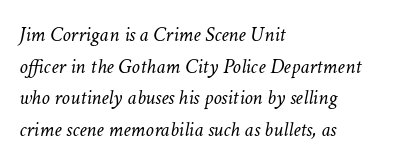
The image shows 21 px text type, italic (leaning right); set left-aligned, normal line spacing (1.51x), normal letter spacing, not underlined.
